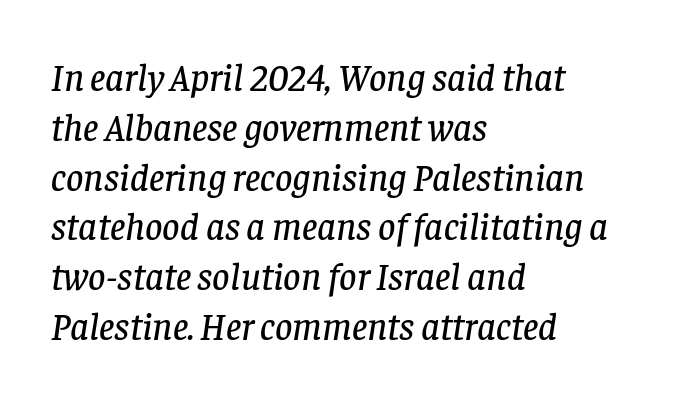
Caption: standard tracking, unaltered. Just letters on the line, the space beneath them empty. Regarding leading, the lines here are spaced in the standard way. The typeface chosen for these lines features serifs. The rendering anchors every line to the left-hand side.
